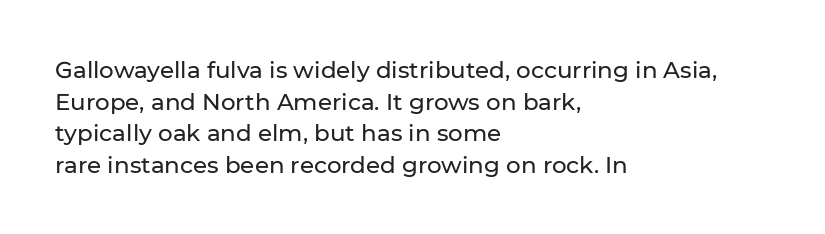
Q: Is the text italic (slanted)? A: No, it is upright.
Q: Is the text underlined? A: No.
Q: How is the paragraph aligned? A: Left-aligned.
Q: Is the spacing between letters normal or unusually wide? A: Normal.
Q: Is the spacing between lines tight, normal or loose? A: Normal.
